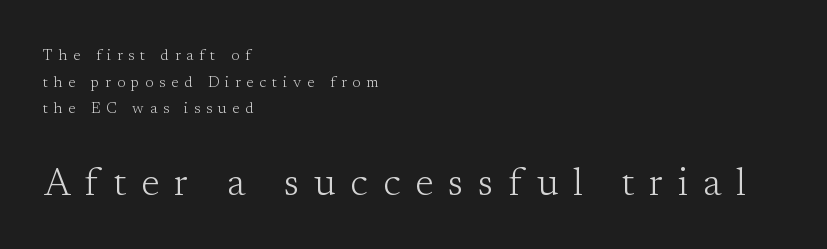
The image shows 38 px light serif type, upright; set left-aligned, line spacing 1.77x, unusually wide letter spacing (+0.39 em), not underlined; the second (bottom) block is 2.53x larger; low stroke contrast and a medium x-height.
